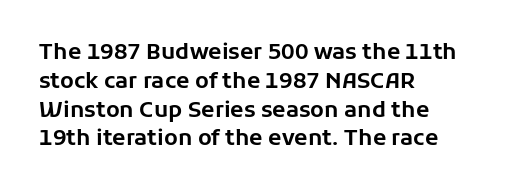
Descender tails drop into unmarked territory. Horizontal alignment here is leftward, the default for most running prose. Does extra space separate the letters? No, they use regular spacing. Upright lettering throughout. Evenly set lines give the paragraph a standard silhouette.
